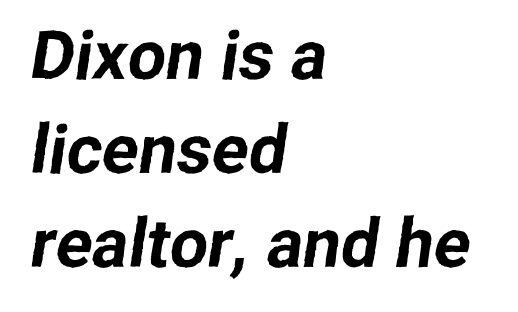
The image shows 68 px sans-serif type; set left-aligned, normal line spacing (1.38x), normal letter spacing, not underlined; low stroke contrast and a medium x-height.
